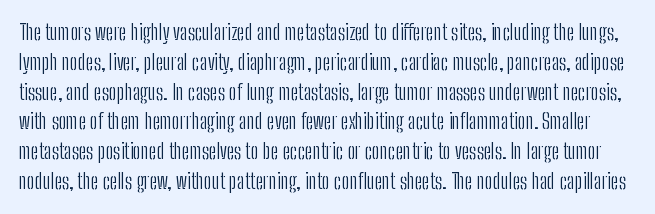
Q: Is the text bold? A: No.
Q: Is the text italic (slanted)? A: No, it is upright.
Q: Is the text underlined? A: No.
Q: Is the spacing between letters normal or unusually wide? A: Normal.
Q: Is the spacing between lines tight, normal or loose? A: Normal.
